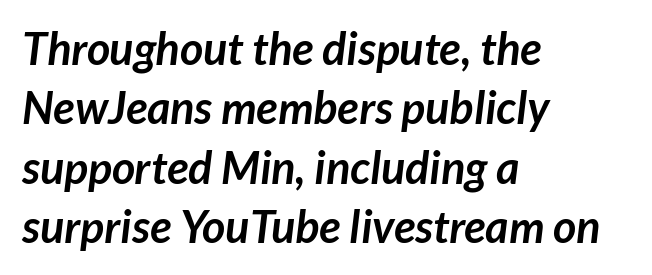
{"serif": "no", "bold": "yes", "weight": "semibold", "width": "normal", "stroke_contrast": "low", "x_height": "medium", "monospaced": "no", "underline": "no", "align": "left", "line_spacing": "normal", "line_spacing_ratio": 1.32, "letter_spacing": "normal", "letter_spacing_em": 0.0, "glyph_px": 45}
